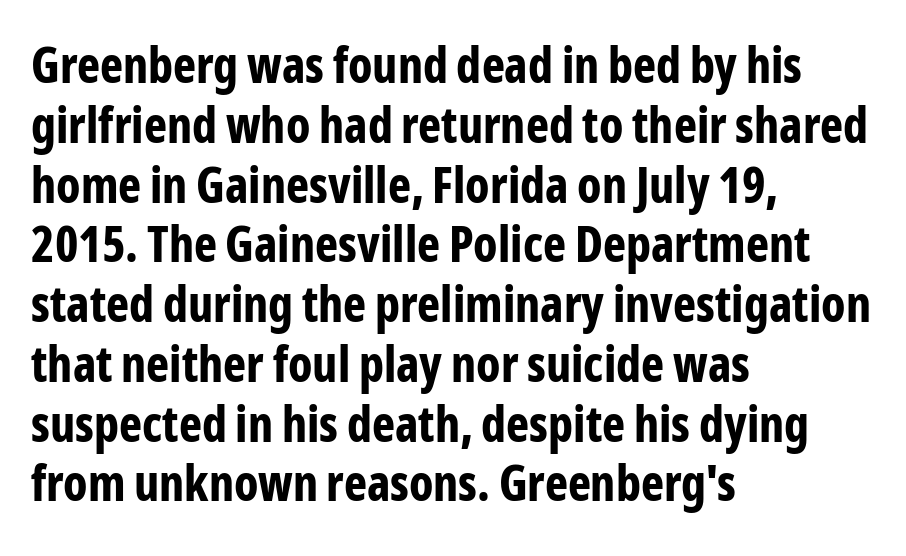
Q: Is the text bold? A: Yes.
Q: Is the text italic (slanted)? A: No, it is upright.
Q: Is the typeface a serif or a sans-serif typeface? A: Sans-serif.
Q: Is the text underlined? A: No.
Q: How is the paragraph aligned? A: Left-aligned.
Q: Is the spacing between letters normal or unusually wide? A: Normal.
Q: Width (condensed, normal, or wide)? A: Condensed.
Q: Stroke contrast? A: Low.
Q: x-height? A: Medium.
Q: Monospaced? A: No.
